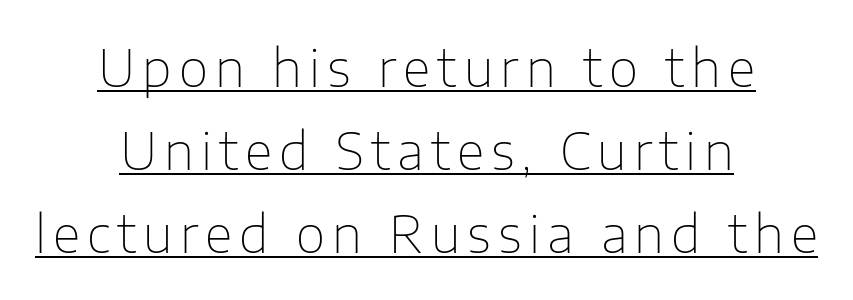
{"serif": "no", "italic": "no", "bold": "no", "weight": "thin", "width": "normal", "stroke_contrast": "low", "x_height": "medium", "monospaced": "no", "underline": "yes", "align": "center", "line_spacing": "normal", "line_spacing_ratio": 1.63, "glyph_px": 51}
